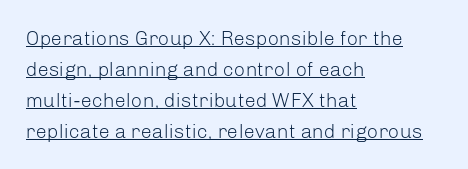
The image shows 20 px text type, upright; set left-aligned, normal line spacing (1.55x), normal letter spacing, underlined.
